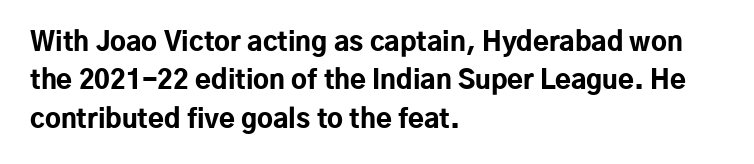
{"italic": "no", "bold": "yes", "underline": "no", "align": "left", "line_spacing": "normal", "line_spacing_ratio": 1.48, "letter_spacing": "normal", "letter_spacing_em": 0.0, "glyph_px": 26}
